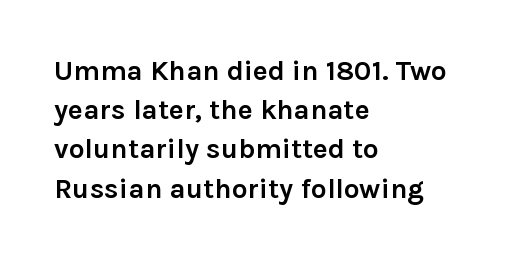
{"serif": "no", "italic": "no", "bold": "yes", "weight": "semibold", "width": "normal", "stroke_contrast": "low", "x_height": "medium", "monospaced": "no", "underline": "no", "align": "left", "line_spacing": "normal", "line_spacing_ratio": 1.4, "letter_spacing": "normal", "letter_spacing_em": 0.0, "glyph_px": 28}
